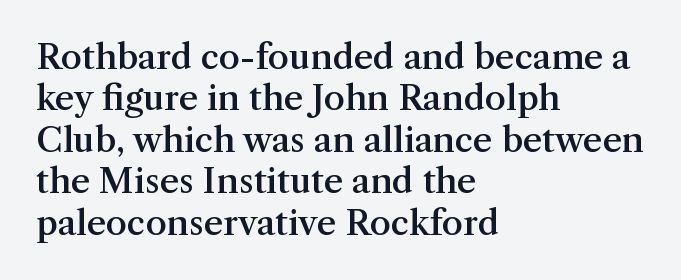
{"serif": "yes", "italic": "no", "bold": "semi", "weight": "semibold", "width": "normal", "stroke_contrast": "medium", "x_height": "medium", "monospaced": "no", "underline": "no", "align": "left", "line_spacing_ratio": 1.22, "letter_spacing": "normal", "letter_spacing_em": 0.0, "glyph_px": 34}
